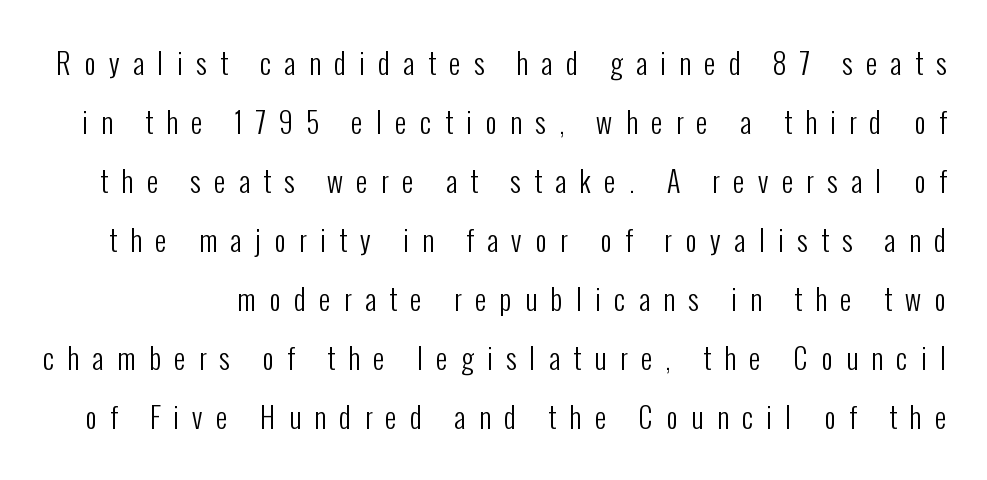
You can tell it's not italic because the verticals are truly vertical. Ink coverage per letter is moderate at most. Rows of type keep a wide berth in the vertical direction. The zone under the glyphs is completely vacant.
